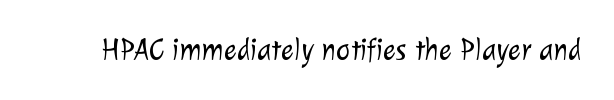
The image shows 30 px light sans-serif type; set normal letter spacing, not underlined; low stroke contrast and a medium x-height.
